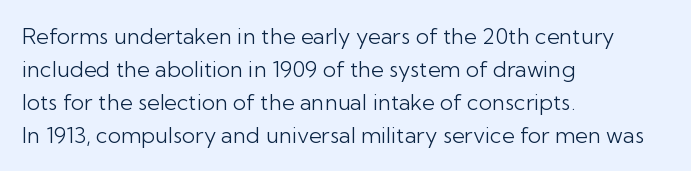
The image shows 22 px text type, upright; set left-aligned, normal line spacing (1.5x), normal letter spacing, not underlined.
